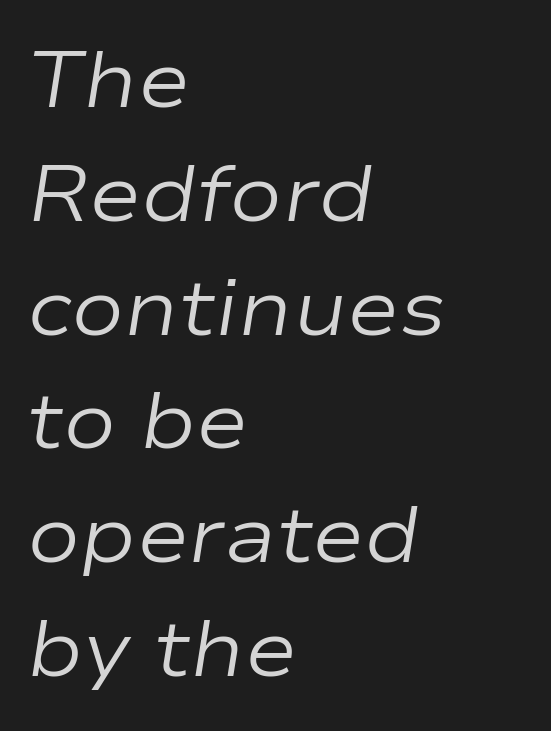
Q: Is the text bold? A: No.
Q: Is the text italic (slanted)? A: Yes, it leans right by about 9 degrees.
Q: Is the text underlined? A: No.
Q: How is the paragraph aligned? A: Left-aligned.
Q: Is the spacing between letters normal or unusually wide? A: Normal.
Q: Is the spacing between lines tight, normal or loose? A: Normal.
Q: Width (condensed, normal, or wide)? A: Wide.
Q: Stroke contrast? A: Low.
Q: x-height? A: Medium.
Q: Monospaced? A: No.
